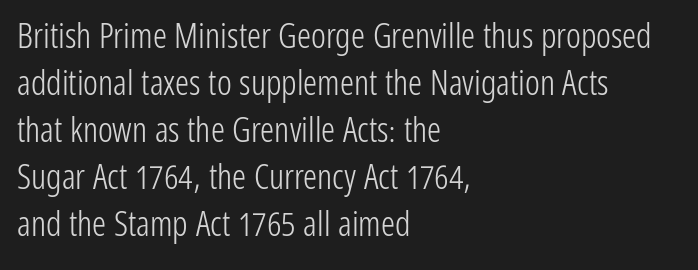
Q: Is the text bold? A: No.
Q: Is the text italic (slanted)? A: No, it is upright.
Q: Is the typeface a serif or a sans-serif typeface? A: Sans-serif.
Q: Is the text underlined? A: No.
Q: How is the paragraph aligned? A: Left-aligned.
Q: Is the spacing between letters normal or unusually wide? A: Normal.
Q: Is the spacing between lines tight, normal or loose? A: Normal.
Q: Width (condensed, normal, or wide)? A: Condensed.
Q: Stroke contrast? A: Low.
Q: x-height? A: Medium.
Q: Monospaced? A: No.
